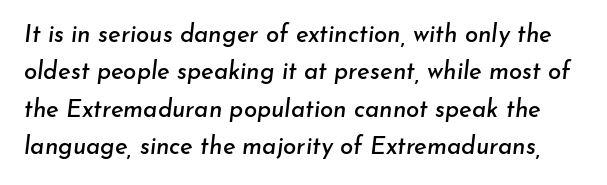
Q: Is the text italic (slanted)? A: Yes, it leans right by about 7 degrees.
Q: Is the text underlined? A: No.
Q: Is the spacing between letters normal or unusually wide? A: Normal.
Q: Is the spacing between lines tight, normal or loose? A: Normal.
